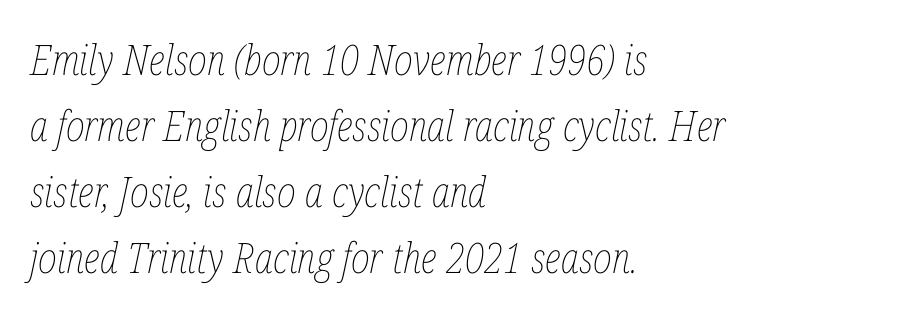
{"italic": "yes", "lean": "right", "slant_degrees": 12, "bold": "no", "weight": "thin", "width": "condensed", "stroke_contrast": "low", "x_height": "medium", "monospaced": "no", "underline": "no", "align": "left", "line_spacing": "normal", "line_spacing_ratio": 1.57, "letter_spacing": "normal", "letter_spacing_em": 0.0, "glyph_px": 42}
